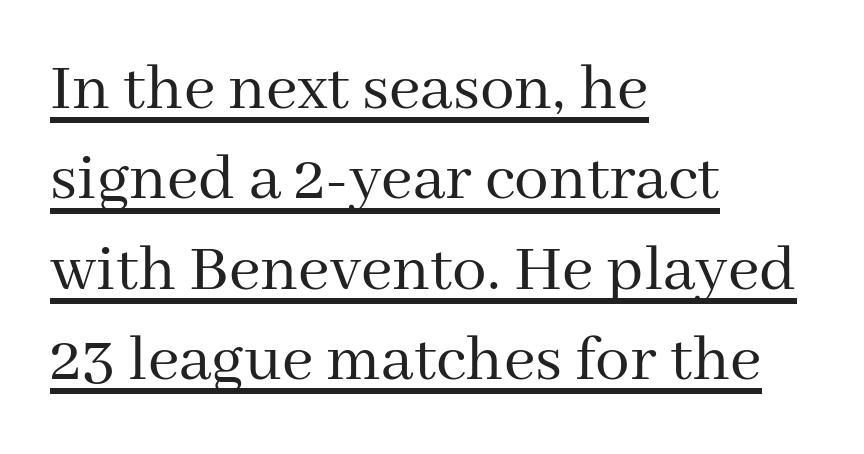
Does the leading feel generous? No, just average. In terms of letterspacing, this is plain default setting. All the whitespace from short lines collects on the right. The letters look calm and open, with moderate or lighter stems. Note the varied advance widths — an 'i' is clearly narrower than an 'm'. The font's upright variant was chosen for this text.
